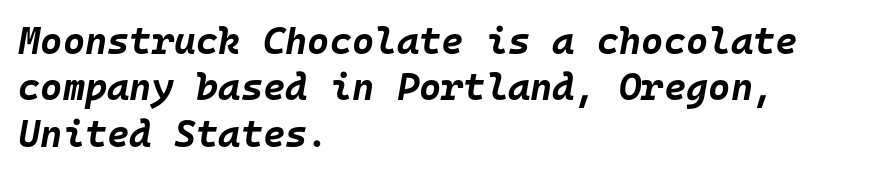
{"italic": "yes", "lean": "right", "slant_degrees": 10, "bold": "yes", "weight": "bold", "width": "normal", "stroke_contrast": "low", "x_height": "large", "monospaced": "yes", "underline": "no", "align": "left", "line_spacing_ratio": 1.22, "letter_spacing": "normal", "letter_spacing_em": 0.0, "glyph_px": 38}
